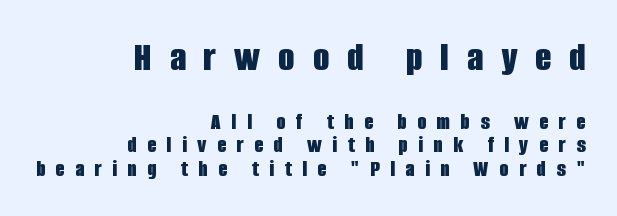
{"serif": "no", "italic": "no", "bold": "yes", "weight": "bold", "width": "condensed", "stroke_contrast": "low", "x_height": "large", "monospaced": "no", "underline": "no", "align": "right", "line_spacing": "tight", "line_spacing_ratio": 0.98, "letter_spacing": "wide", "letter_spacing_em": 0.43, "larger_block": "first", "size_ratio": 1.75, "glyph_px": 42}
